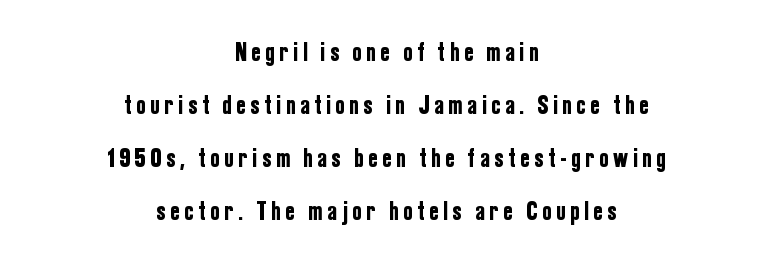
Q: Is the text italic (slanted)? A: No, it is upright.
Q: Is the text underlined? A: No.
Q: How is the paragraph aligned? A: Centered.
Q: Is the spacing between letters normal or unusually wide? A: Unusually wide.
Q: Is the spacing between lines tight, normal or loose? A: Loose.
